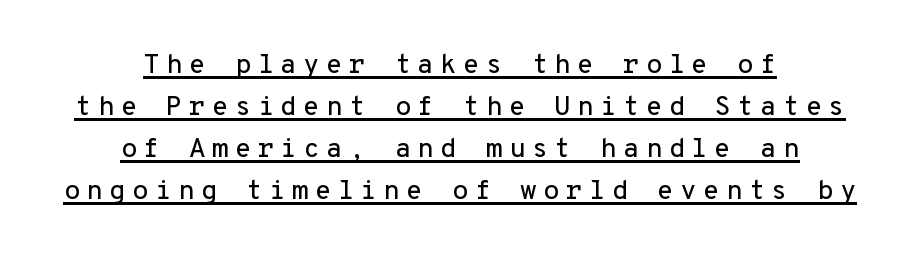
The image shows 27 px text type, upright; set centered, normal line spacing (1.56x), unusually wide letter spacing (+0.23 em), underlined.
